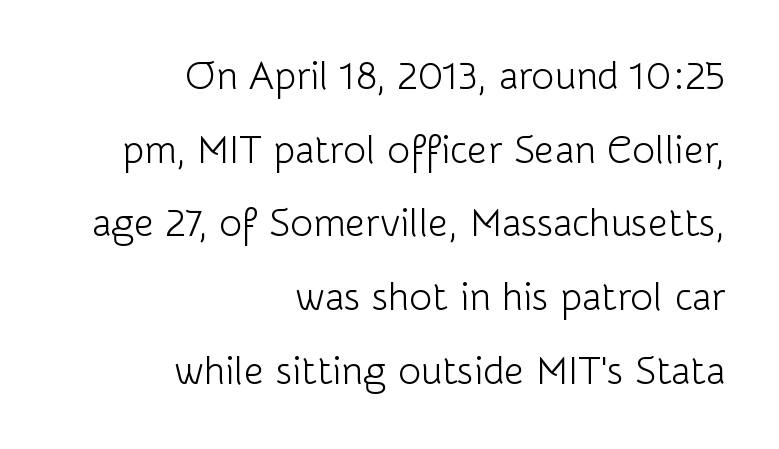
The image shows 39 px light sans-serif type, upright; set right-aligned, line spacing 1.89x, normal letter spacing, not underlined; low stroke contrast and a medium x-height.
